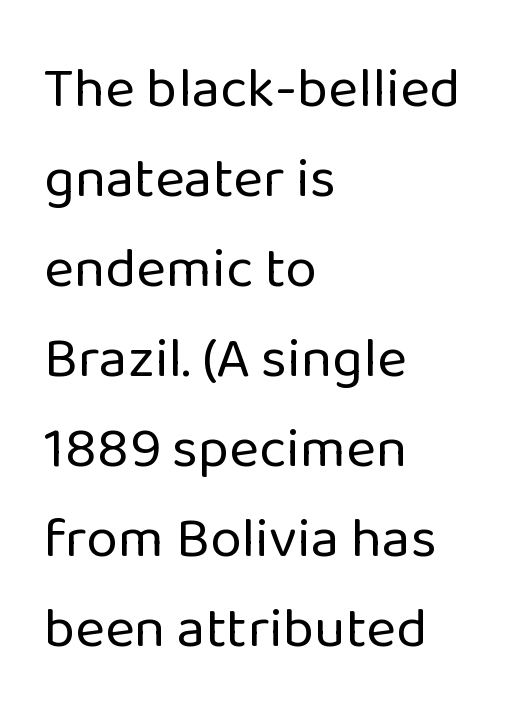
Is the block centered? No — it sits flush against the left margin. The vertical gap from one line to the next is medium. Default kerning and tracking; the words read as compact shapes. Proportional: the letters do not fall into vertical columns. This is roman type, the default non-slanted kind.
